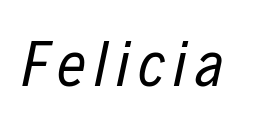
This reads as an unemphasized weight, regular at the heaviest. The strip under each line holds only bare page. Compared with ordinary roman type, these characters are visibly tilted. The face used here is proportionally spaced, like ordinary book or web type.
